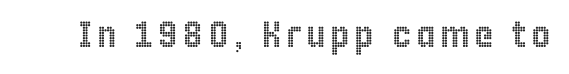
{"italic": "no", "width": "condensed", "x_height": "large", "monospaced": "no", "underline": "no", "glyph_px": 37}
